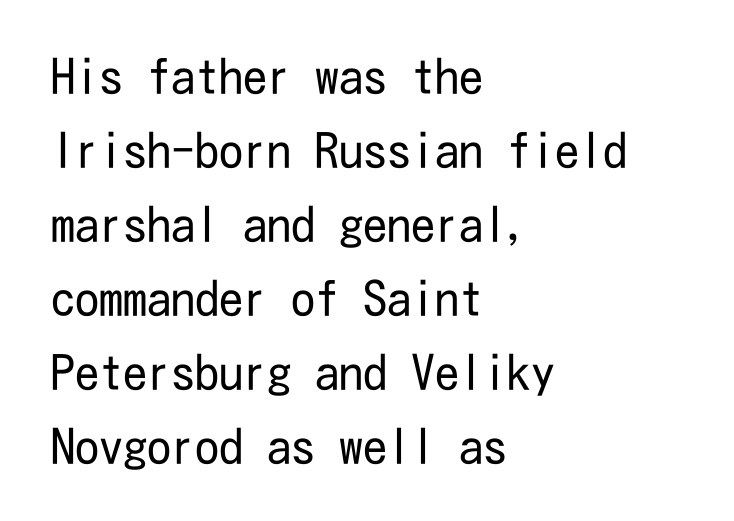
{"serif": "no", "italic": "no", "bold": "no", "weight": "regular", "width": "condensed", "stroke_contrast": "low", "x_height": "medium", "underline": "no", "align": "left", "line_spacing": "normal", "line_spacing_ratio": 1.54, "letter_spacing": "normal", "letter_spacing_em": 0.0, "glyph_px": 48}
